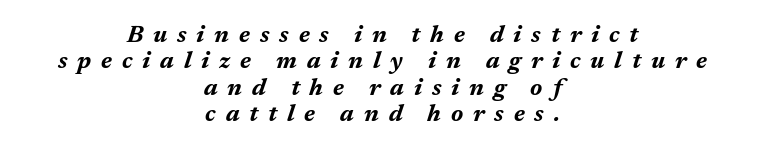
The lettering tilts uniformly, giving the passage an italic look. The passage shown is not underscored anywhere. The strokes are fattened all the way to bold. Is the letter spacing exaggerated? Yes — the characters are pushed far apart.
